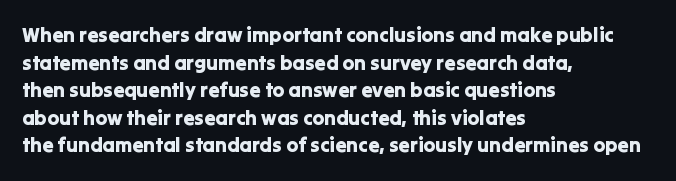
The image shows 20 px text type, upright; set left-aligned, normal line spacing (1.38x), normal letter spacing, not underlined.
